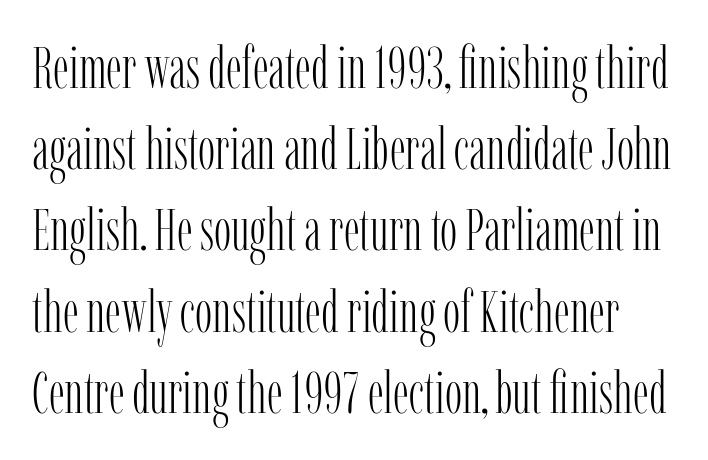
Type style note: has serifs. Varying glyph widths throughout — classic text-font behaviour. Posture: upright roman. Is this a heavy cut? Hardly; it is regular or lighter.
